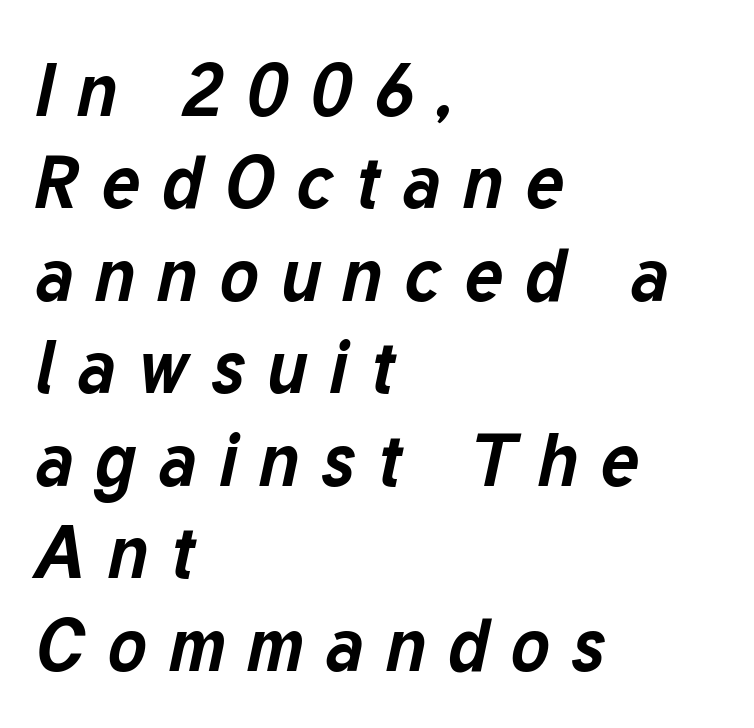
The face used here is rendered with a markedly widened letterfit. The face used here has the dense, thick strokes of a bold. Character widths vary here, with narrow letters taking less room than wide ones. The space between consecutive lines is moderate. Line starts are locked; line ends wander. Tall strokes in this sample are angled rather than plumb.
